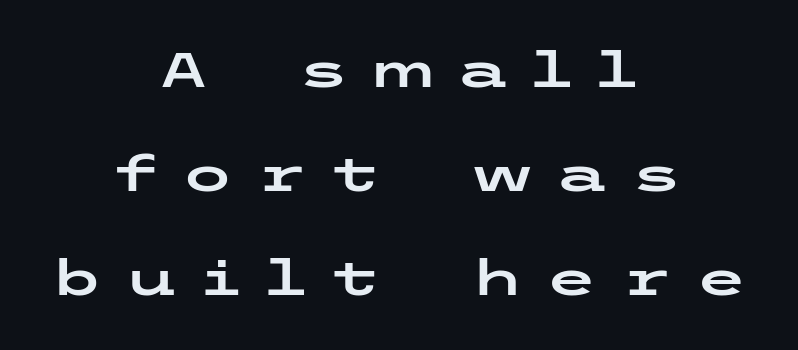
{"serif": "no", "italic": "no", "width": "wide", "stroke_contrast": "low", "x_height": "medium", "underline": "no", "align": "center", "line_spacing": "loose", "line_spacing_ratio": 2.17, "letter_spacing": "wide", "letter_spacing_em": 0.46, "glyph_px": 48}
